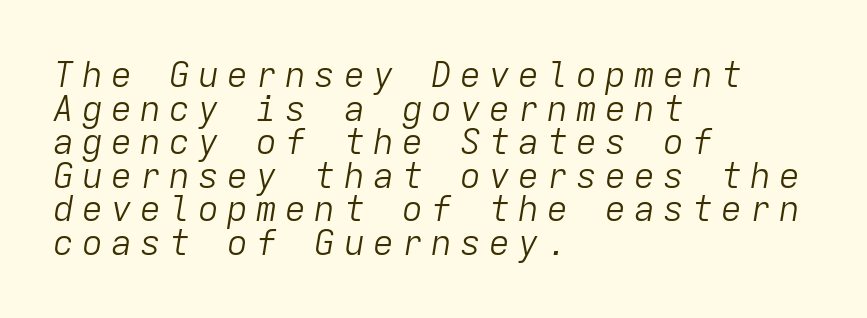
The image shows 35 px light type, italic (leaning right), monospaced; set left-aligned, tight line spacing (0.96x), unusually wide letter spacing (+0.23 em), not underlined; low stroke contrast and a medium x-height.
